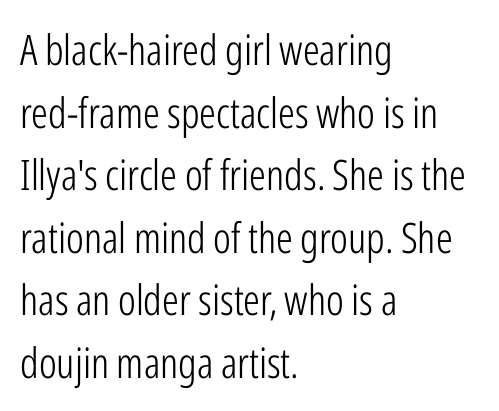
Q: Is the text bold? A: No.
Q: Is the text italic (slanted)? A: No, it is upright.
Q: Is the typeface a serif or a sans-serif typeface? A: Sans-serif.
Q: Is the text underlined? A: No.
Q: How is the paragraph aligned? A: Left-aligned.
Q: Is the spacing between letters normal or unusually wide? A: Normal.
Q: Is the spacing between lines tight, normal or loose? A: Normal.
Q: Width (condensed, normal, or wide)? A: Condensed.
Q: Stroke contrast? A: Low.
Q: x-height? A: Medium.
Q: Monospaced? A: No.
